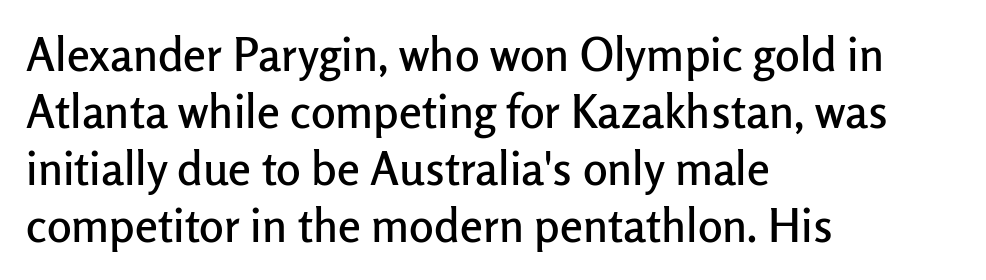
Q: Is the text italic (slanted)? A: No, it is upright.
Q: Is the typeface a serif or a sans-serif typeface? A: Sans-serif.
Q: Is the text underlined? A: No.
Q: How is the paragraph aligned? A: Left-aligned.
Q: Is the spacing between letters normal or unusually wide? A: Normal.
Q: Width (condensed, normal, or wide)? A: Normal.
Q: Stroke contrast? A: Low.
Q: x-height? A: Medium.
Q: Monospaced? A: No.
